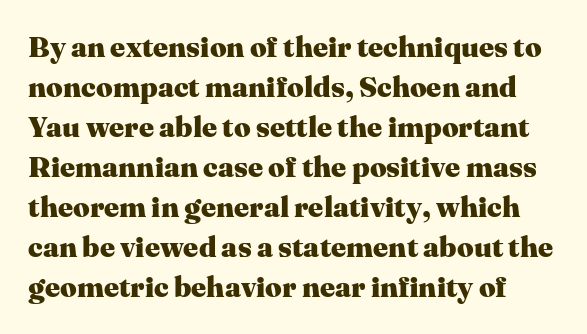
{"serif": "yes", "italic": "no", "bold": "yes", "weight": "heavy", "width": "normal", "stroke_contrast": "medium", "x_height": "medium", "monospaced": "no", "underline": "no", "line_spacing": "normal", "line_spacing_ratio": 1.38, "letter_spacing": "normal", "letter_spacing_em": 0.0, "glyph_px": 29}
